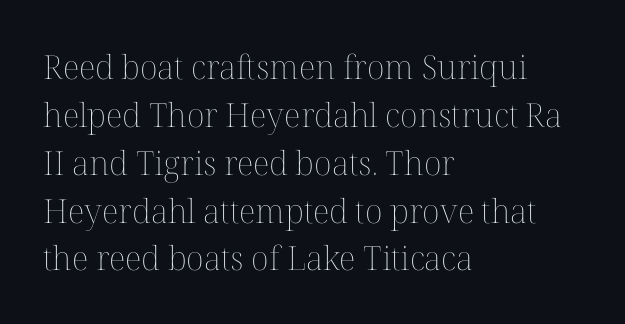
Line starts are locked; line ends wander. Each letter keeps its own natural width here, so spacing adapts to shape. The weight tops out at a normal text grade. Notice how the stems are strictly vertical — no italics here. Check the space under the baseline: it is left empty.
